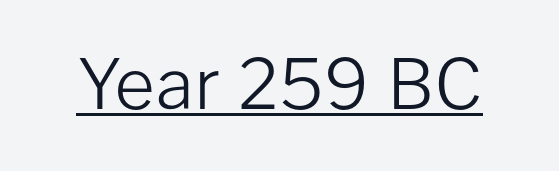
Quick note: underline on. Classification — sans serif. Weight class: somewhere from thin through regular. Note the varied advance widths — an 'i' is clearly narrower than an 'm'.
